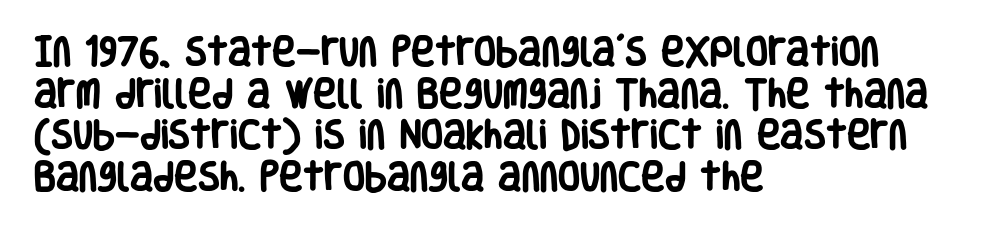
The font's upright variant was chosen for this text. These lines are set flush left with a ragged right edge. Typographically, this falls in the sans-serif category. Each letter keeps its own natural width here, so spacing adapts to shape. Check under the words: just untouched page. The tracking reads as untouched default to a designer's eye.
